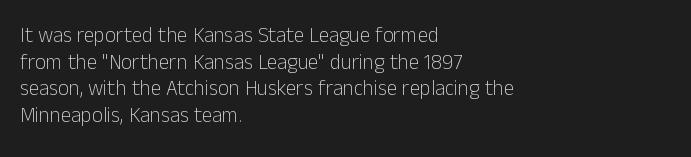
{"italic": "no", "bold": "no", "underline": "no", "align": "left", "line_spacing": "normal", "line_spacing_ratio": 1.27, "letter_spacing": "normal", "letter_spacing_em": 0.0, "glyph_px": 21}
